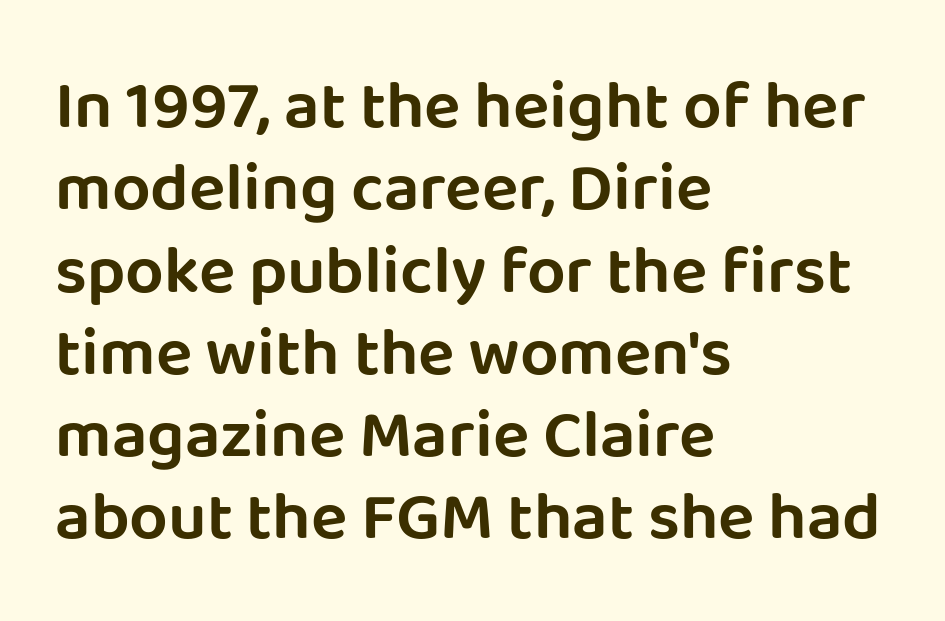
{"serif": "no", "italic": "no", "width": "normal", "stroke_contrast": "low", "x_height": "large", "monospaced": "no", "underline": "no", "align": "left", "line_spacing_ratio": 1.21, "letter_spacing": "normal", "letter_spacing_em": 0.0, "glyph_px": 68}
